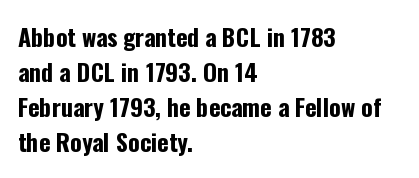
The image shows 24 px bold type, upright; set left-aligned, normal line spacing (1.46x), normal letter spacing, not underlined.
